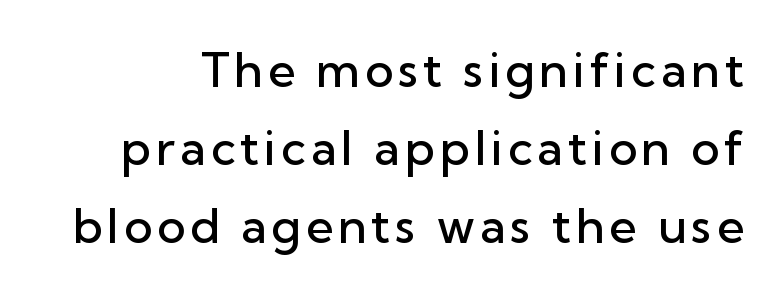
What weight is shown? A semibold, between regular and bold. Note the varied advance widths — an 'i' is clearly narrower than an 'm'. Any mark beneath the type? The region is blank. The letters stand upright; this is a roman face. The font family rendered here belongs to the sans-serif group. In terms of leading, this rendering sits right in the middle.
